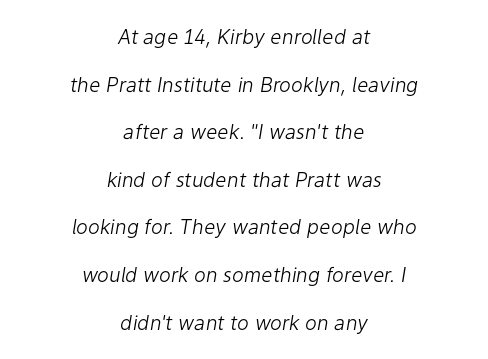
Q: Is the text bold? A: No.
Q: Is the text italic (slanted)? A: Yes, it leans right by about 9 degrees.
Q: Is the text underlined? A: No.
Q: How is the paragraph aligned? A: Centered.
Q: Is the spacing between letters normal or unusually wide? A: Normal.
Q: Is the spacing between lines tight, normal or loose? A: Loose.
